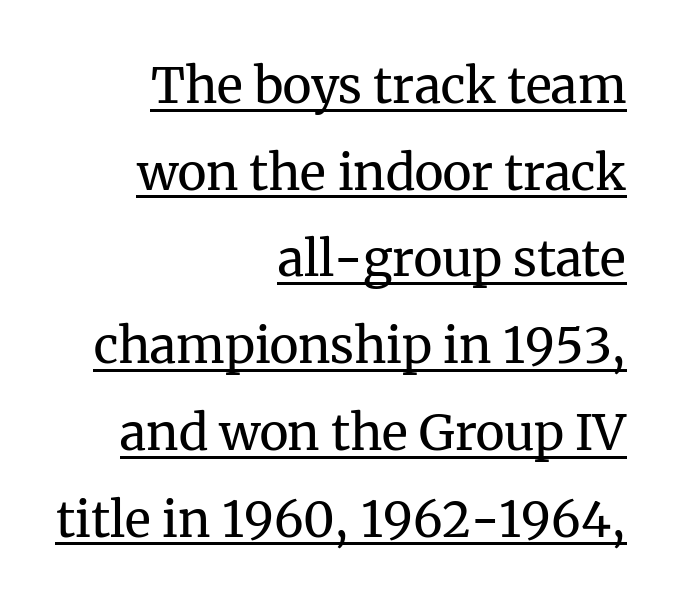
It's the straight-up-and-down kind of type. The letterforms sit shoulder to shoulder at normal distance. Does the copy run flush right? Yes — the right margin is perfectly even. Observe the serifs anchoring each vertical stroke in this sample. The face used here appears with an underline applied. Bold? No — there's no thickening of the strokes.
